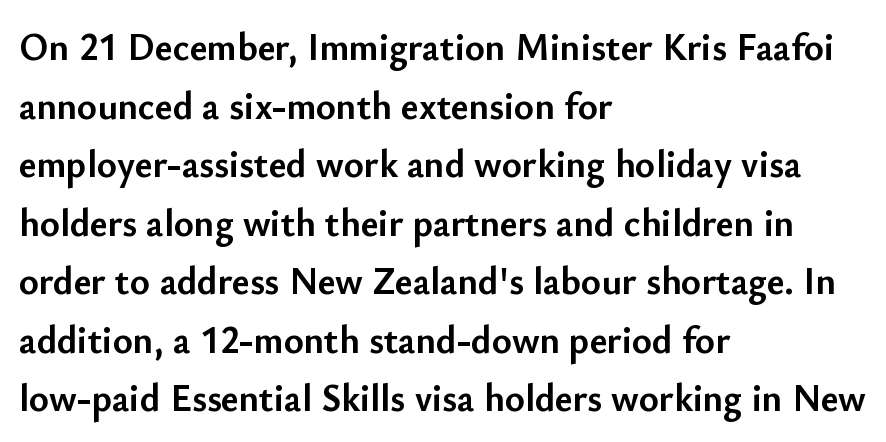
The image shows 38 px semibold sans-serif type, upright; set left-aligned, normal line spacing (1.54x), normal letter spacing, not underlined; low stroke contrast and a small x-height.
